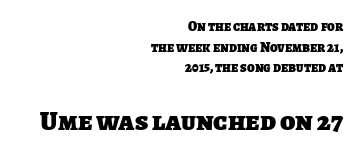
Q: Is the text bold? A: Yes.
Q: Is the typeface a serif or a sans-serif typeface? A: Sans-serif.
Q: Is the text underlined? A: No.
Q: How is the paragraph aligned? A: Right-aligned.
Q: Is the spacing between letters normal or unusually wide? A: Normal.
Q: Is the spacing between lines tight, normal or loose? A: Normal.
Q: Which block of text is set in a larger size, the first (top) or the second (bottom)? A: The second (bottom) one.
Q: Width (condensed, normal, or wide)? A: Normal.
Q: Stroke contrast? A: Low.
Q: x-height? A: Large.
Q: Monospaced? A: No.
